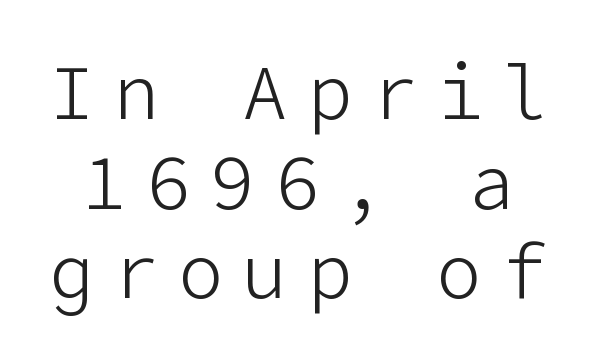
{"serif": "no", "italic": "no", "bold": "no", "weight": "light", "width": "normal", "stroke_contrast": "low", "x_height": "medium", "underline": "no", "line_spacing_ratio": 1.18, "letter_spacing": "wide", "letter_spacing_em": 0.25, "glyph_px": 76}
